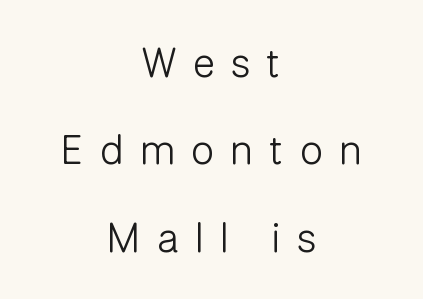
{"serif": "no", "italic": "no", "bold": "no", "weight": "light", "width": "normal", "stroke_contrast": "low", "x_height": "medium", "monospaced": "no", "underline": "no", "align": "center", "line_spacing": "loose", "line_spacing_ratio": 2.13, "letter_spacing": "wide", "letter_spacing_em": 0.4, "glyph_px": 41}
